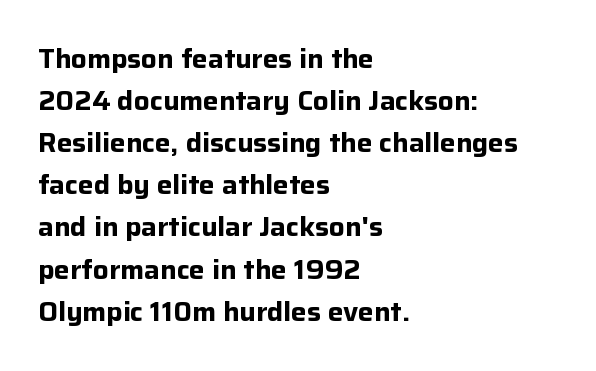
The image shows 26 px bold type, upright; set left-aligned, normal line spacing (1.62x), normal letter spacing, not underlined.
